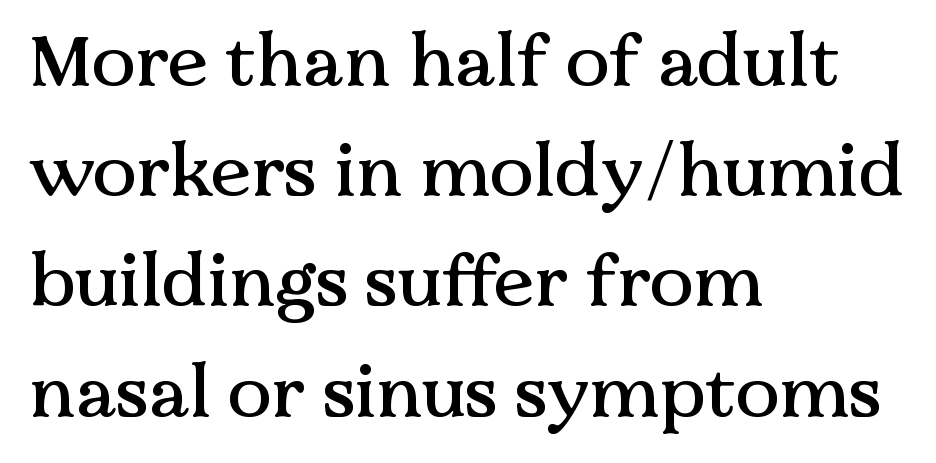
{"serif": "yes", "italic": "no", "width": "normal", "stroke_contrast": "medium", "x_height": "medium", "monospaced": "no", "underline": "no", "align": "left", "line_spacing": "normal", "line_spacing_ratio": 1.51, "letter_spacing": "normal", "letter_spacing_em": 0.0, "glyph_px": 73}
